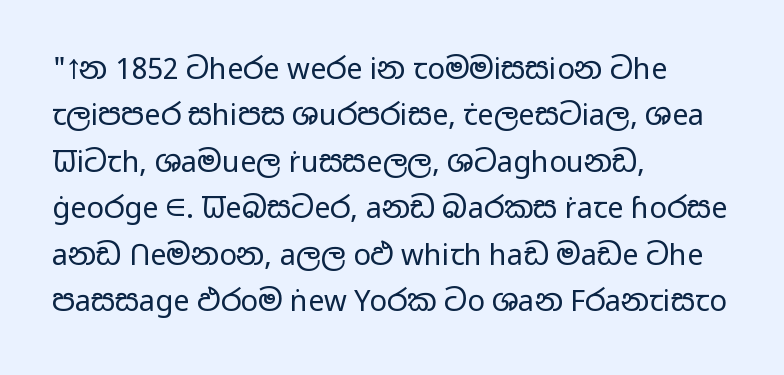
Q: Is the text bold? A: No.
Q: Is the text italic (slanted)? A: No, it is upright.
Q: Is the typeface a serif or a sans-serif typeface? A: Sans-serif.
Q: Is the text underlined? A: No.
Q: How is the paragraph aligned? A: Left-aligned.
Q: Is the spacing between letters normal or unusually wide? A: Normal.
Q: Is the spacing between lines tight, normal or loose? A: Normal.
Q: Width (condensed, normal, or wide)? A: Wide.
Q: Stroke contrast? A: Low.
Q: x-height? A: Medium.
Q: Monospaced? A: No.
